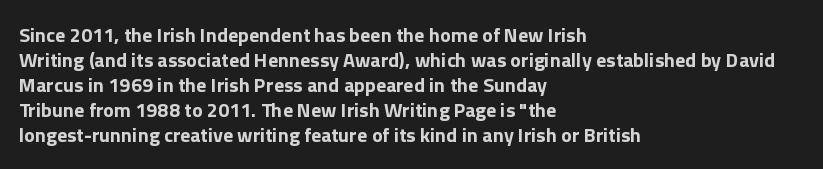
The image shows 20 px bold type, upright; set left-aligned, normal line spacing (1.25x), normal letter spacing, not underlined.
